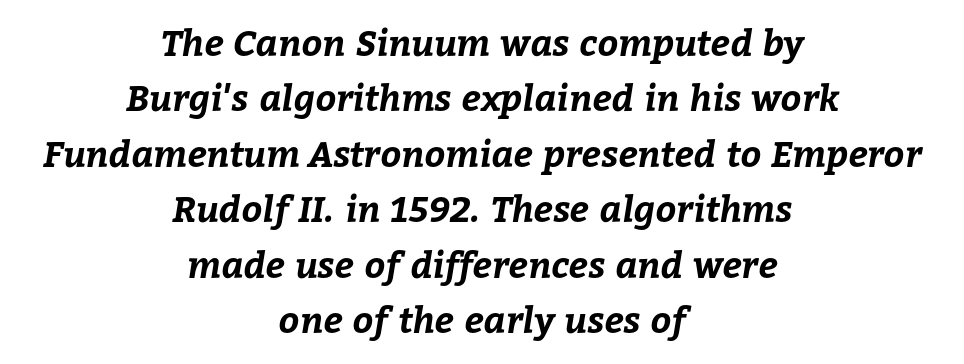
A typesetter would call this leading conventional body-copy spacing. Short and long lines alike share a common midpoint. Is the type bold? Yes — the strokes are clearly thick and heavy. What stands out about the letter spacing? Nothing — it is the standard amount. Descenders are the only things crossing below the line. Is this a fixed-width face? No — the glyphs have proportional, varying widths.
